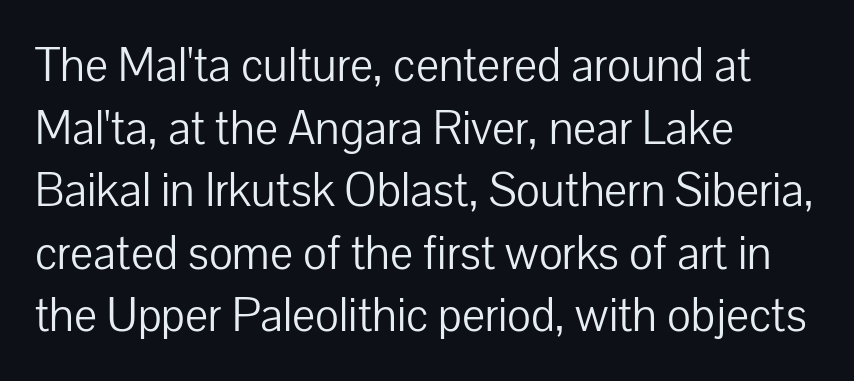
Q: Is the text bold? A: No.
Q: Is the text italic (slanted)? A: No, it is upright.
Q: Is the typeface a serif or a sans-serif typeface? A: Sans-serif.
Q: Is the text underlined? A: No.
Q: How is the paragraph aligned? A: Left-aligned.
Q: Is the spacing between letters normal or unusually wide? A: Normal.
Q: Is the spacing between lines tight, normal or loose? A: Normal.
Q: Width (condensed, normal, or wide)? A: Normal.
Q: Stroke contrast? A: Low.
Q: x-height? A: Medium.
Q: Monospaced? A: No.
